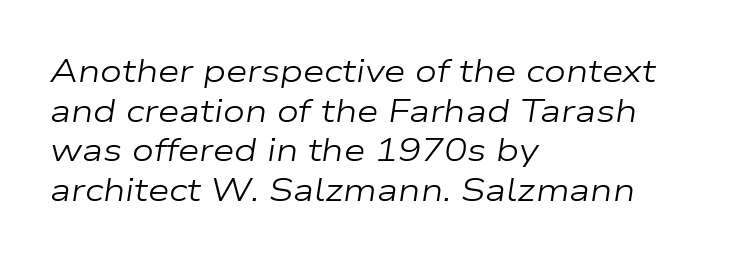
The image shows 31 px regular-weight, wide type, italic (leaning right); set left-aligned, normal line spacing (1.28x), normal letter spacing, not underlined; low stroke contrast and a medium x-height.
